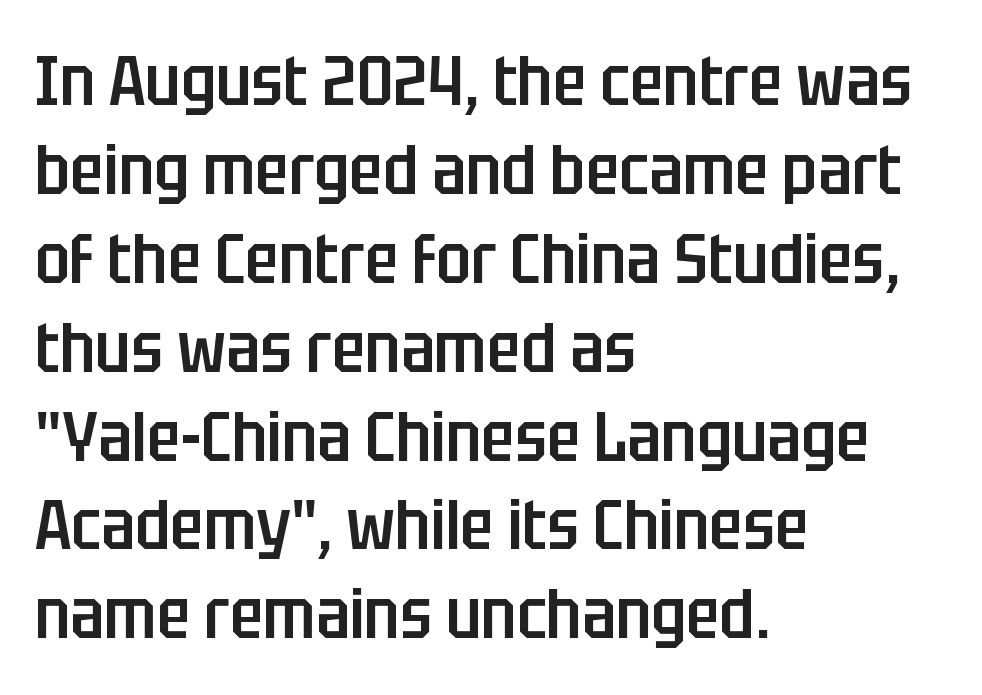
{"serif": "no", "italic": "no", "bold": "semi", "weight": "semibold", "width": "condensed", "stroke_contrast": "low", "x_height": "large", "monospaced": "no", "underline": "no", "align": "left", "line_spacing": "normal", "line_spacing_ratio": 1.27, "letter_spacing": "normal", "letter_spacing_em": 0.0, "glyph_px": 70}
